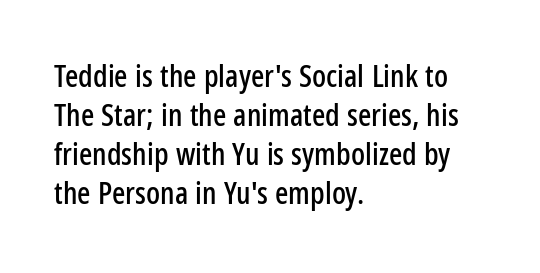
The image shows 31 px condensed sans-serif type, upright; set left-aligned, normal line spacing (1.26x), normal letter spacing, not underlined; low stroke contrast and a medium x-height.
